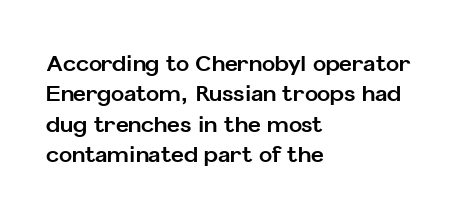
{"italic": "no", "bold": "yes", "underline": "no", "align": "left", "line_spacing": "normal", "line_spacing_ratio": 1.38, "letter_spacing": "normal", "letter_spacing_em": 0.0, "glyph_px": 22}
